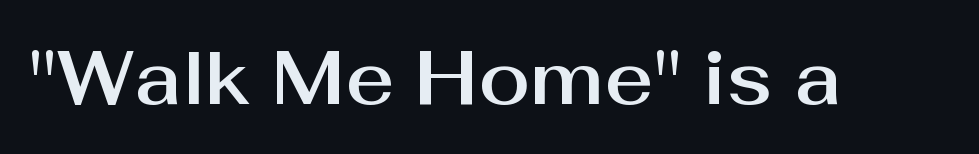
Q: Is the text italic (slanted)? A: No, it is upright.
Q: Is the typeface a serif or a sans-serif typeface? A: Sans-serif.
Q: Is the text underlined? A: No.
Q: Is the spacing between letters normal or unusually wide? A: Normal.
Q: Width (condensed, normal, or wide)? A: Normal.
Q: Stroke contrast? A: Medium.
Q: x-height? A: Medium.
Q: Monospaced? A: No.
